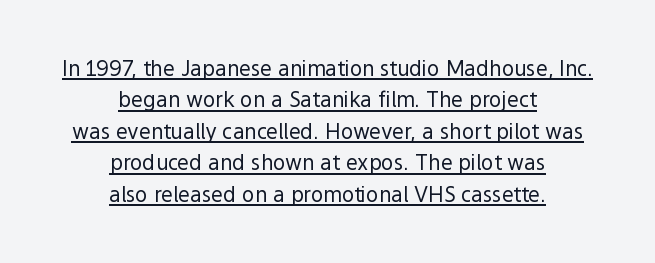
Q: Is the text bold? A: No.
Q: Is the text italic (slanted)? A: No, it is upright.
Q: Is the text underlined? A: Yes.
Q: How is the paragraph aligned? A: Centered.
Q: Is the spacing between letters normal or unusually wide? A: Normal.
Q: Is the spacing between lines tight, normal or loose? A: Normal.
